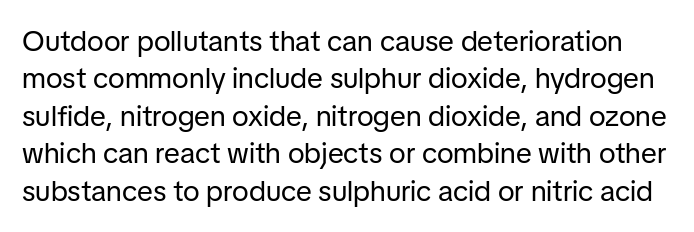
The horizontal fit of the characters is conventional and even. Each letter's strokes conclude bluntly, with no projecting serifs. Posture: vertical. Successive baselines arrive at the customary interval. Spacing verdict: proportional, widths tailored to each character.
